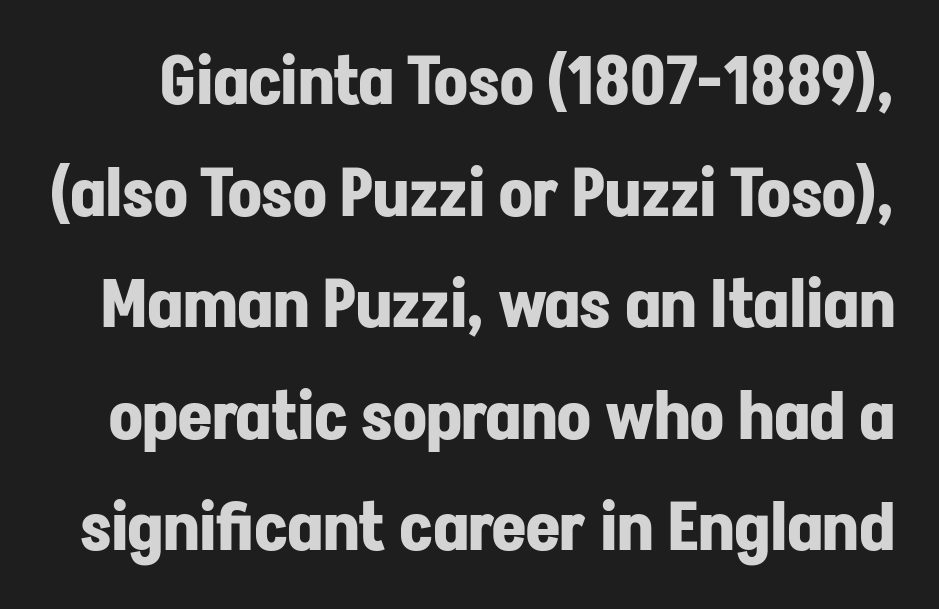
{"serif": "no", "italic": "no", "bold": "yes", "weight": "bold", "width": "normal", "stroke_contrast": "low", "x_height": "medium", "monospaced": "no", "underline": "no", "line_spacing": "normal", "line_spacing_ratio": 1.69, "letter_spacing": "normal", "letter_spacing_em": 0.0, "glyph_px": 66}
